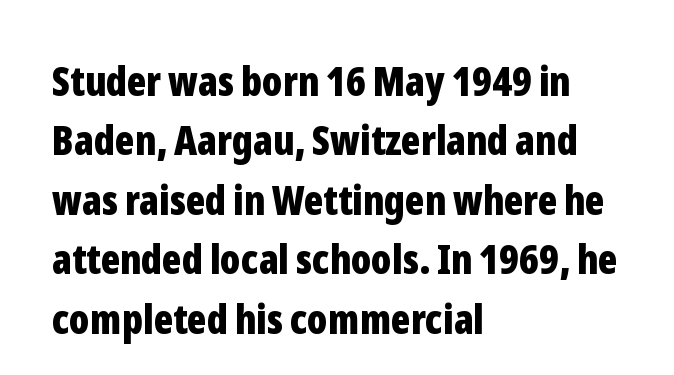
Q: Is the text bold? A: Yes.
Q: Is the text italic (slanted)? A: No, it is upright.
Q: Is the typeface a serif or a sans-serif typeface? A: Sans-serif.
Q: Is the text underlined? A: No.
Q: How is the paragraph aligned? A: Left-aligned.
Q: Is the spacing between letters normal or unusually wide? A: Normal.
Q: Is the spacing between lines tight, normal or loose? A: Normal.
Q: Width (condensed, normal, or wide)? A: Condensed.
Q: Stroke contrast? A: Low.
Q: x-height? A: Medium.
Q: Monospaced? A: No.
